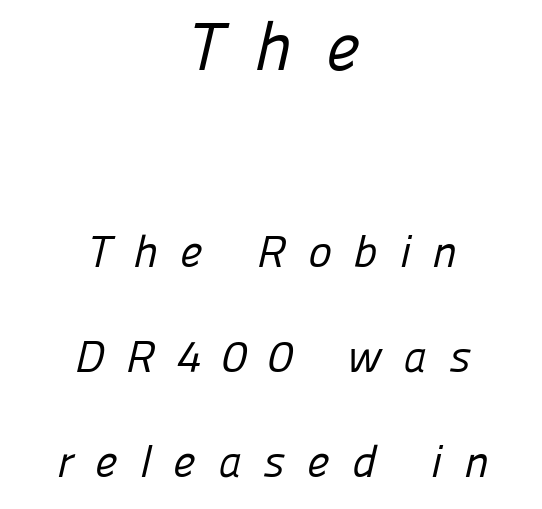
The image shows 68 px regular-weight sans-serif type; set centered, loose line spacing (2.34x), unusually wide letter spacing (+0.49 em), not underlined; the first (top) block is 1.51x larger; low stroke contrast and a medium x-height.
